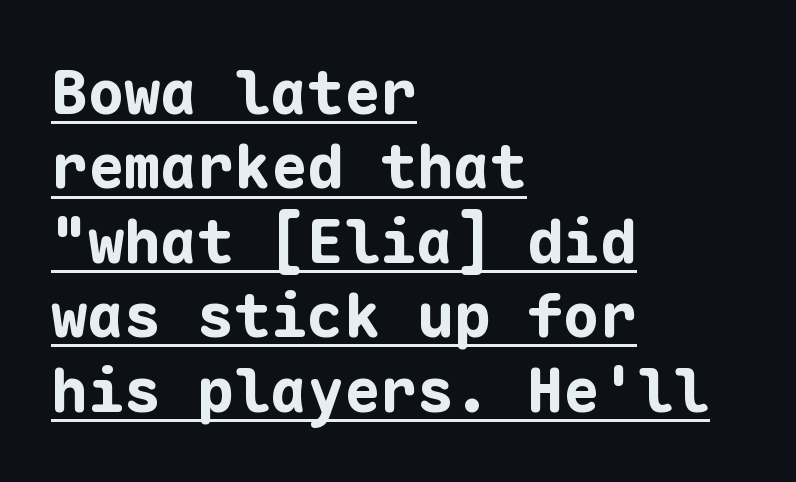
The image shows 61 px bold sans-serif type, upright, monospaced; set left-aligned, line spacing 1.22x, normal letter spacing, underlined; low stroke contrast and a medium x-height.
